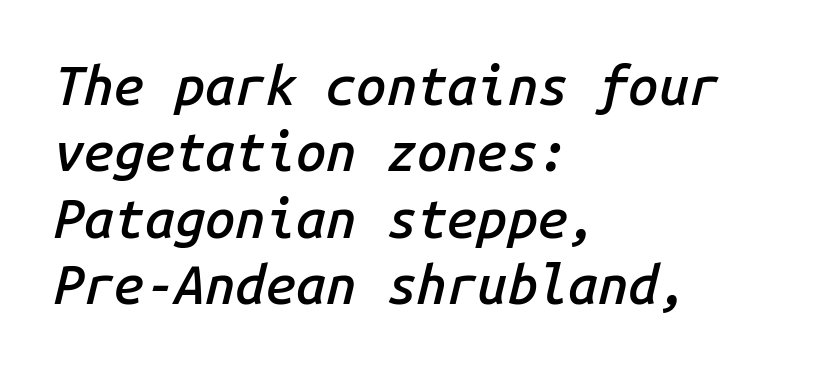
{"italic": "yes", "lean": "right", "slant_degrees": 14, "bold": "semi", "weight": "semibold", "width": "normal", "stroke_contrast": "low", "x_height": "medium", "monospaced": "yes", "underline": "no", "align": "left", "line_spacing_ratio": 1.23, "letter_spacing": "normal", "letter_spacing_em": 0.0, "glyph_px": 54}
